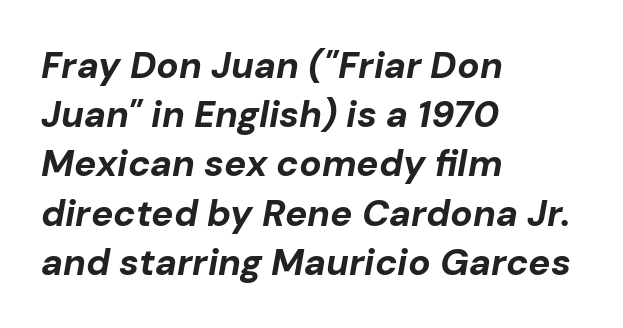
{"italic": "yes", "lean": "right", "slant_degrees": 10, "bold": "yes", "weight": "bold", "width": "normal", "stroke_contrast": "low", "x_height": "medium", "monospaced": "no", "underline": "no", "align": "left", "line_spacing": "normal", "line_spacing_ratio": 1.33, "letter_spacing": "normal", "letter_spacing_em": 0.0, "glyph_px": 37}
